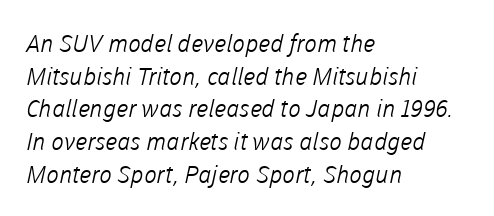
On a weight scale, this lands at 450 or below. The type is set solid horizontally, with unmodified tracking. Every row of glyphs begins at an identical x-position on the left. This rendering features lettering with no underline.
